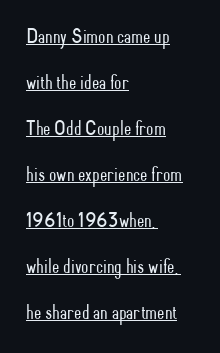
Line spacing here is loose. Does a line run under the words? Yes, clearly. Spacing between characters is what you'd get straight out of the box. If you drew a ruler down the left edge, every line would touch it.
